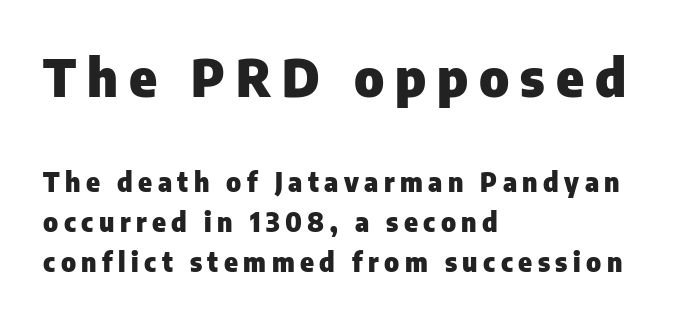
Q: Is the text bold? A: Yes.
Q: Is the text italic (slanted)? A: No, it is upright.
Q: Is the typeface a serif or a sans-serif typeface? A: Sans-serif.
Q: Is the text underlined? A: No.
Q: How is the paragraph aligned? A: Left-aligned.
Q: Is the spacing between letters normal or unusually wide? A: Unusually wide.
Q: Is the spacing between lines tight, normal or loose? A: Normal.
Q: Which block of text is set in a larger size, the first (top) or the second (bottom)? A: The first (top) one.
Q: Width (condensed, normal, or wide)? A: Normal.
Q: Stroke contrast? A: Low.
Q: x-height? A: Medium.
Q: Monospaced? A: No.
